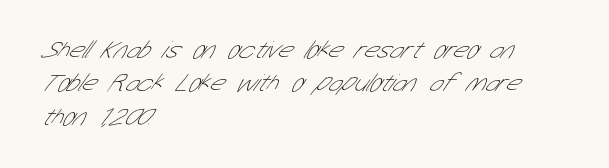
Q: Is the text bold? A: No.
Q: Is the text underlined? A: No.
Q: How is the paragraph aligned? A: Left-aligned.
Q: Is the spacing between letters normal or unusually wide? A: Normal.
Q: Is the spacing between lines tight, normal or loose? A: Normal.
